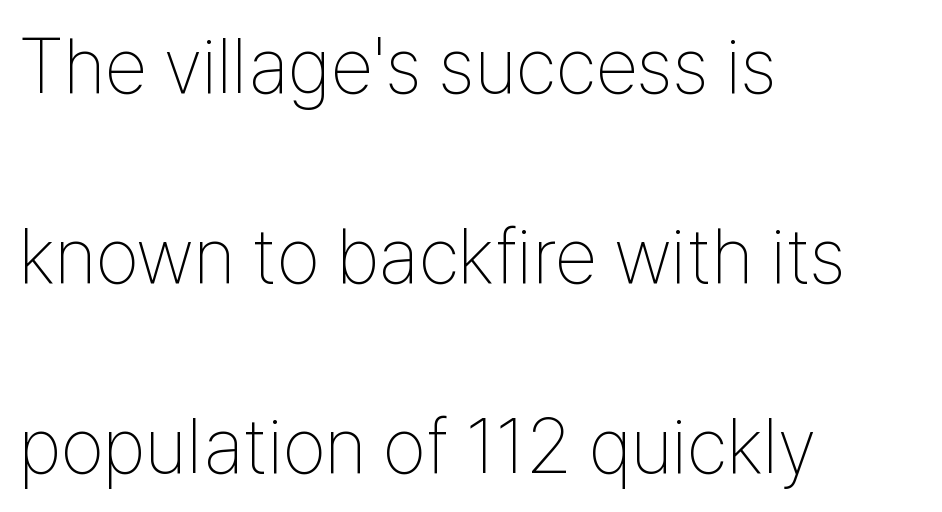
Q: Is the text bold? A: No.
Q: Is the text italic (slanted)? A: No, it is upright.
Q: Is the typeface a serif or a sans-serif typeface? A: Sans-serif.
Q: Is the text underlined? A: No.
Q: How is the paragraph aligned? A: Left-aligned.
Q: Is the spacing between letters normal or unusually wide? A: Normal.
Q: Is the spacing between lines tight, normal or loose? A: Loose.
Q: Width (condensed, normal, or wide)? A: Condensed.
Q: Stroke contrast? A: Low.
Q: x-height? A: Medium.
Q: Monospaced? A: No.
